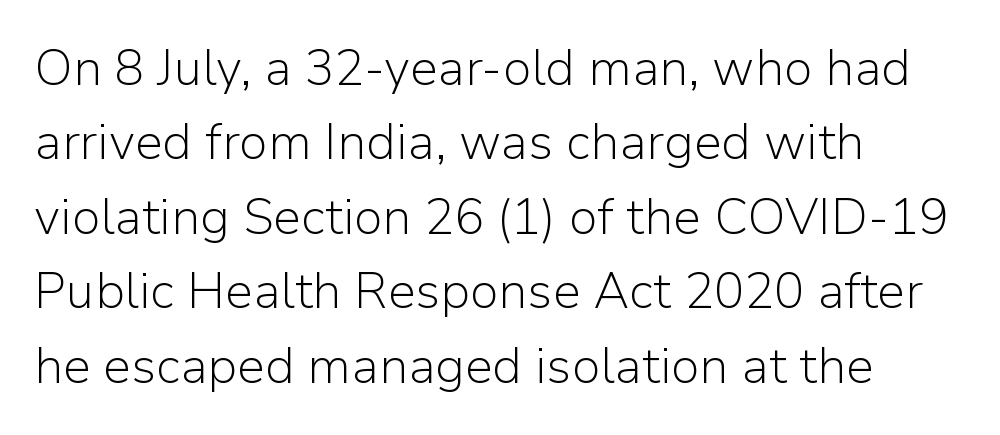
Vertical spacing — default. Quick note: underline off. Italic: no, the glyphs are upright roman. A light-to-regular cut is what we see here.
